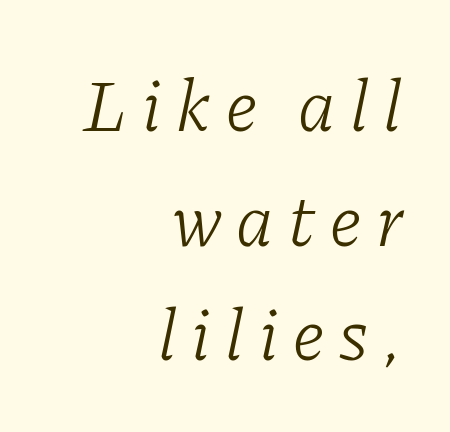
The face looks like a standard text weight, possibly lighter. Each letter's strokes conclude with small projecting serifs. Tracking here is generous; glyphs stand well apart from one another. Here the designer chose a conventional face with non-uniform glyph widths. The area under the type is left untouched. Italic? Definitely — the glyphs are oblique.
